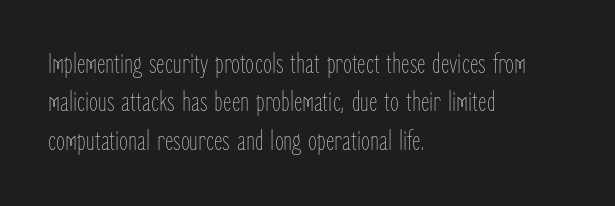
Q: Is the text bold? A: No.
Q: Is the text italic (slanted)? A: No, it is upright.
Q: Is the text underlined? A: No.
Q: How is the paragraph aligned? A: Left-aligned.
Q: Is the spacing between letters normal or unusually wide? A: Normal.
Q: Is the spacing between lines tight, normal or loose? A: Normal.
Q: Width (condensed, normal, or wide)? A: Condensed.
Q: Stroke contrast? A: Low.
Q: x-height? A: Medium.
Q: Monospaced? A: No.
